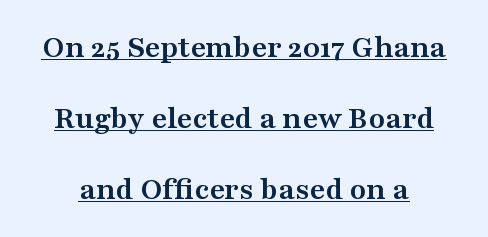
The image shows 33 px semibold, wide serif type, upright; set loose line spacing (2.15x), normal letter spacing, underlined; medium stroke contrast and a medium x-height.
